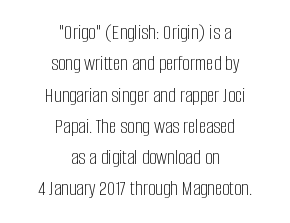
Interline gaps are of average width in this sample. The passage shown has conventional tracking throughout. No heavy texture on the line: the type isn't bold. The passage shown is not underscored anywhere. Typeset on center — no edge is straight. This is the regular roman posture of the typeface.
